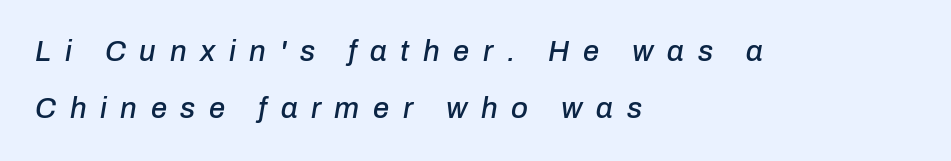
Q: Is the text italic (slanted)? A: Yes, it leans right by about 10 degrees.
Q: Is the text underlined? A: No.
Q: How is the paragraph aligned? A: Left-aligned.
Q: Is the spacing between letters normal or unusually wide? A: Unusually wide.
Q: Is the spacing between lines tight, normal or loose? A: Loose.
Q: Width (condensed, normal, or wide)? A: Normal.
Q: Stroke contrast? A: Low.
Q: x-height? A: Medium.
Q: Monospaced? A: No.
